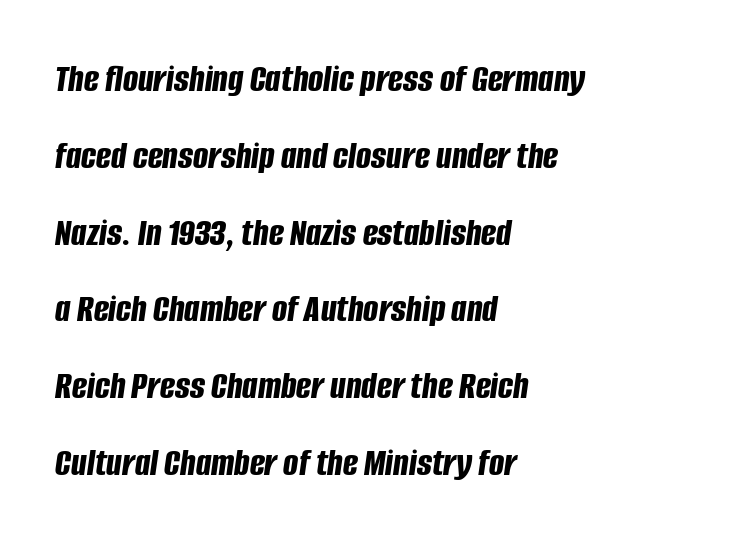
{"italic": "yes", "lean": "right", "slant_degrees": 8, "bold": "yes", "weight": "bold", "width": "condensed", "stroke_contrast": "low", "x_height": "large", "monospaced": "no", "underline": "no", "align": "left", "line_spacing": "loose", "line_spacing_ratio": 1.92, "letter_spacing": "normal", "letter_spacing_em": 0.0, "glyph_px": 40}
